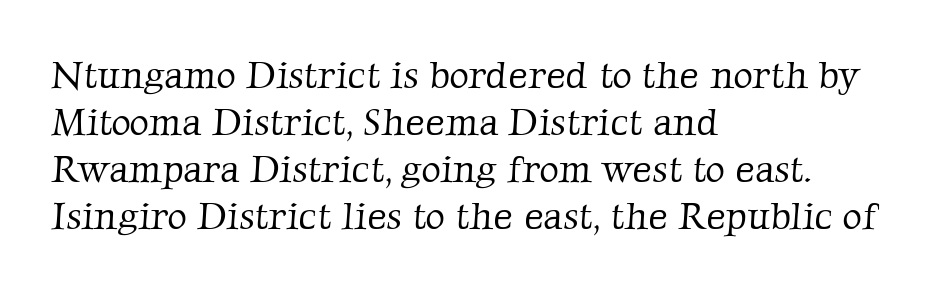
Do the characters align in a grid? No, the font is proportional. Stroke mass is kept to a normal reading level or below. Teacher's note: observe the even left margin — that is flush-left alignment. Does the type have serifs? Yes, each stem ends in a small foot. Bare-footed words on every line. The letterforms sit shoulder to shoulder at normal distance.
